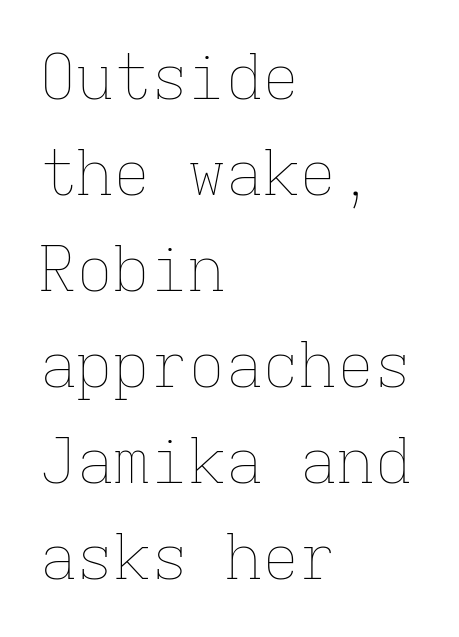
These lines are set flush left with a ragged right edge. Ordinary non-slanted type is in use. No heavy texture on the line: the type isn't bold. The passage shown is typed in a monospace face where columns stay perfectly aligned. The rendering keeps characters at their native spacing.
